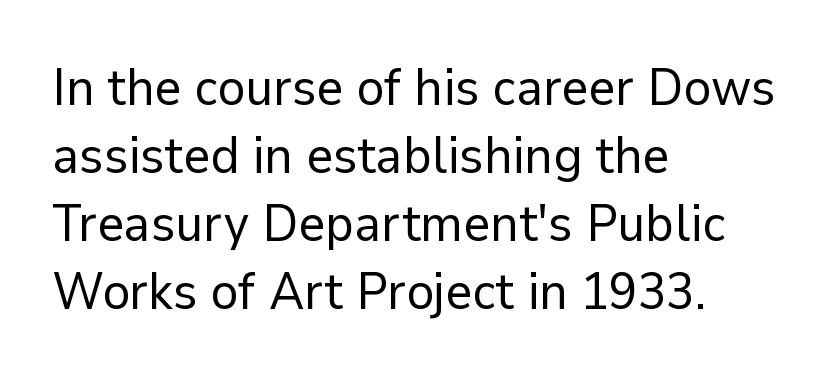
{"serif": "no", "italic": "no", "bold": "no", "weight": "regular", "width": "normal", "stroke_contrast": "low", "x_height": "medium", "monospaced": "no", "underline": "no", "align": "left", "line_spacing": "normal", "line_spacing_ratio": 1.31, "letter_spacing": "normal", "letter_spacing_em": 0.0, "glyph_px": 52}
